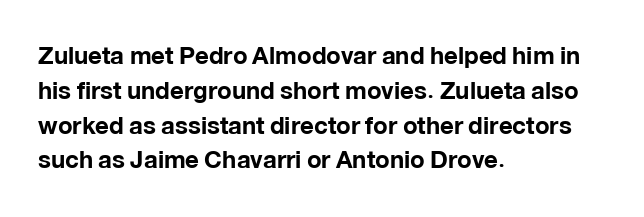
{"italic": "no", "bold": "yes", "underline": "no", "align": "left", "line_spacing": "normal", "line_spacing_ratio": 1.45, "letter_spacing": "normal", "letter_spacing_em": 0.0, "glyph_px": 24}
